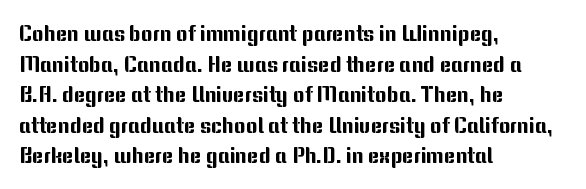
{"italic": "no", "underline": "no", "align": "left", "line_spacing": "normal", "line_spacing_ratio": 1.39, "letter_spacing": "normal", "letter_spacing_em": 0.0, "glyph_px": 22}
